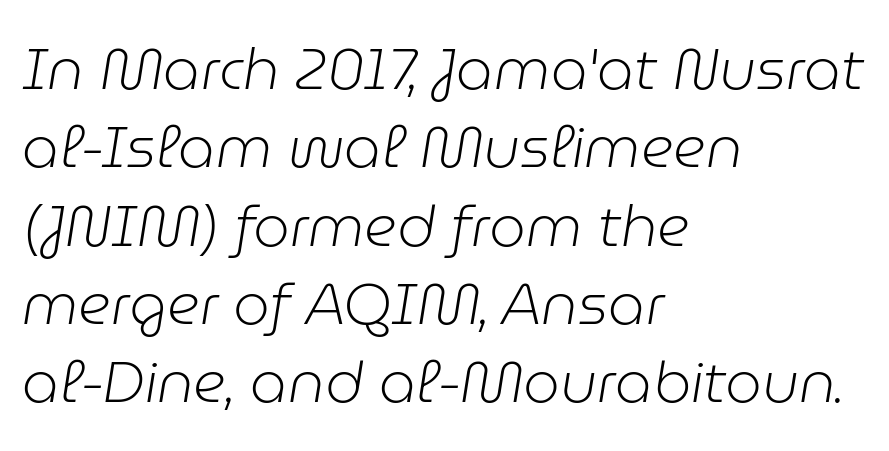
The image shows 58 px light type, italic (leaning right); set left-aligned, normal line spacing (1.35x), normal letter spacing, not underlined; low stroke contrast and a medium x-height.
